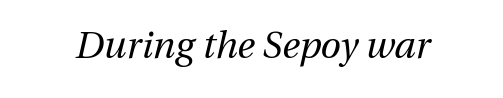
Q: Is the text bold? A: No.
Q: Is the text italic (slanted)? A: Yes, it leans right by about 13 degrees.
Q: Is the text underlined? A: No.
Q: Is the spacing between letters normal or unusually wide? A: Normal.
Q: Width (condensed, normal, or wide)? A: Normal.
Q: Stroke contrast? A: Medium.
Q: x-height? A: Medium.
Q: Monospaced? A: No.
